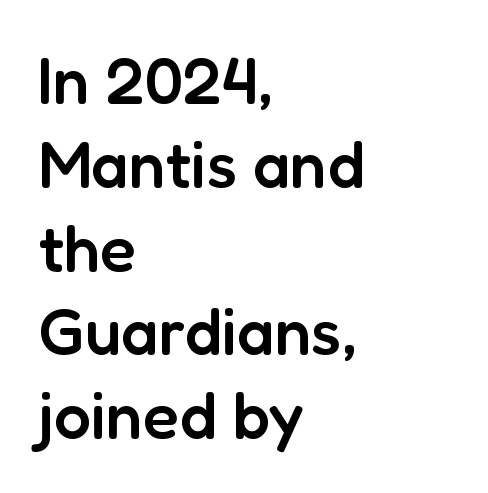
Q: Is the text bold? A: Semi-bold.
Q: Is the text italic (slanted)? A: No, it is upright.
Q: Is the typeface a serif or a sans-serif typeface? A: Sans-serif.
Q: Is the text underlined? A: No.
Q: How is the paragraph aligned? A: Left-aligned.
Q: Is the spacing between letters normal or unusually wide? A: Normal.
Q: Is the spacing between lines tight, normal or loose? A: Normal.
Q: Width (condensed, normal, or wide)? A: Normal.
Q: Stroke contrast? A: Low.
Q: x-height? A: Medium.
Q: Monospaced? A: No.
